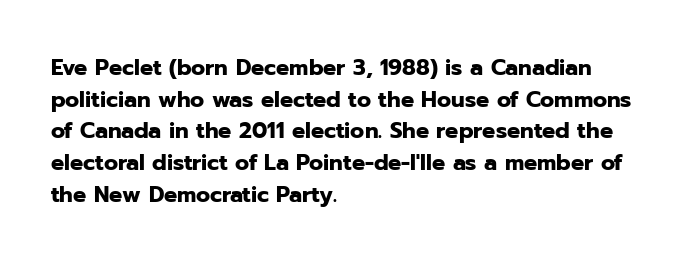
Q: Is the text bold? A: Yes.
Q: Is the text italic (slanted)? A: No, it is upright.
Q: Is the text underlined? A: No.
Q: How is the paragraph aligned? A: Left-aligned.
Q: Is the spacing between letters normal or unusually wide? A: Normal.
Q: Is the spacing between lines tight, normal or loose? A: Normal.
